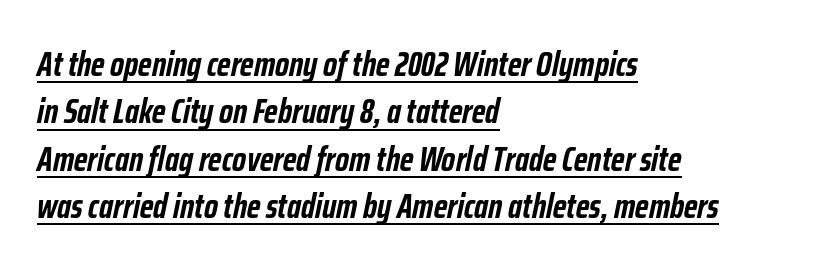
The image shows 34 px semibold, condensed type, italic (leaning right); set left-aligned, normal line spacing (1.39x), normal letter spacing, underlined; low stroke contrast and a medium x-height.
